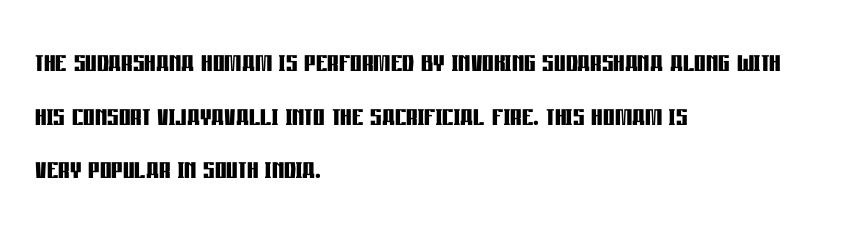
The area under the type is left untouched. A typesetter would call this leading conventional body-copy spacing. Nothing unusual about the tracking: characters are spaced as the font intends. The passage shown is emphatically bold.
